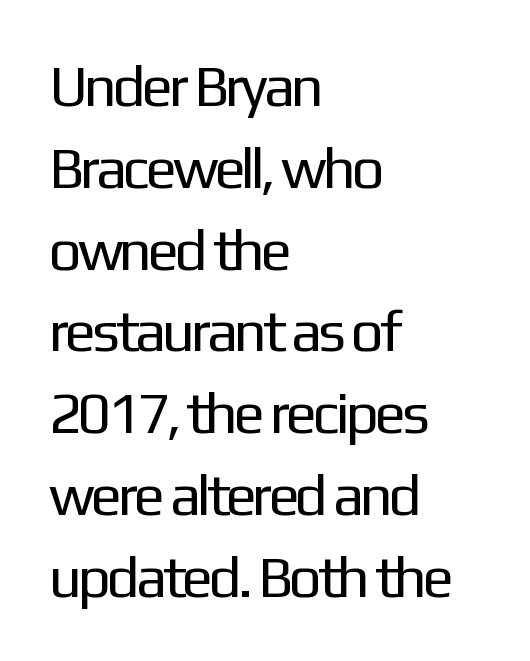
Q: Is the text bold? A: No.
Q: Is the text italic (slanted)? A: No, it is upright.
Q: Is the typeface a serif or a sans-serif typeface? A: Sans-serif.
Q: Is the text underlined? A: No.
Q: How is the paragraph aligned? A: Left-aligned.
Q: Is the spacing between letters normal or unusually wide? A: Normal.
Q: Is the spacing between lines tight, normal or loose? A: Normal.
Q: Width (condensed, normal, or wide)? A: Normal.
Q: Stroke contrast? A: Low.
Q: x-height? A: Medium.
Q: Monospaced? A: No.
